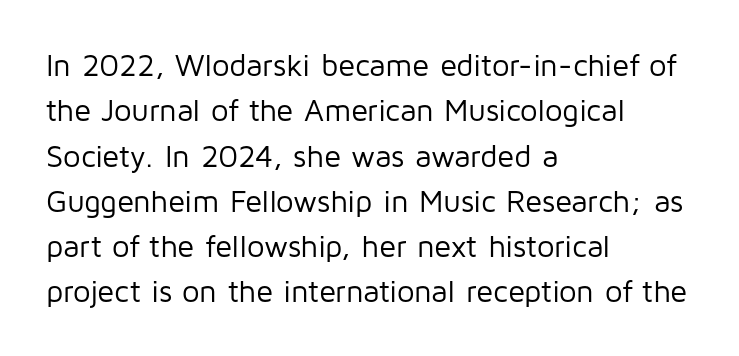
{"serif": "no", "italic": "no", "bold": "no", "weight": "regular", "width": "normal", "stroke_contrast": "low", "x_height": "medium", "monospaced": "no", "underline": "no", "align": "left", "line_spacing": "normal", "line_spacing_ratio": 1.46, "letter_spacing": "normal", "letter_spacing_em": 0.0, "glyph_px": 31}
